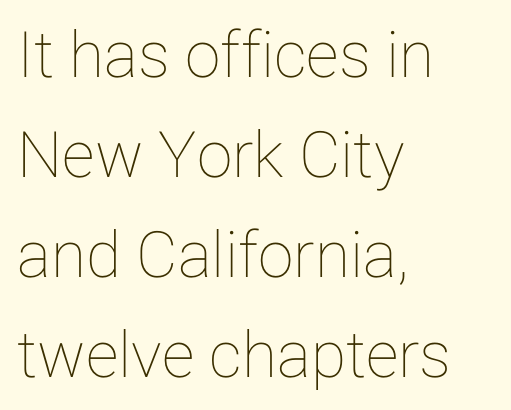
{"italic": "no", "width": "normal", "stroke_contrast": "low", "x_height": "medium", "monospaced": "no", "underline": "no", "align": "left", "line_spacing": "normal", "line_spacing_ratio": 1.56, "letter_spacing": "normal", "letter_spacing_em": 0.0, "glyph_px": 64}
